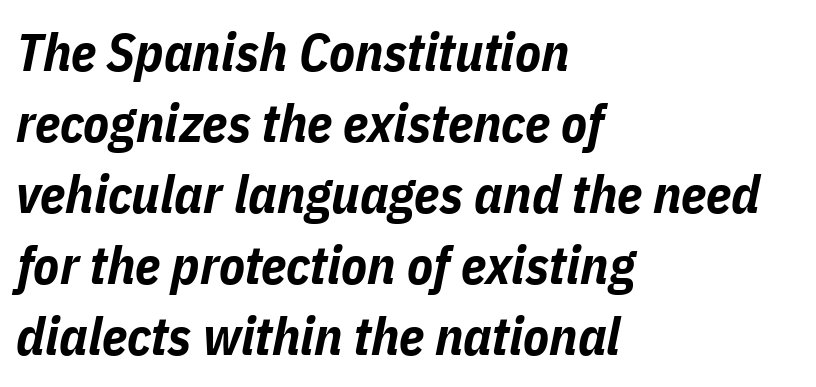
Q: Is the text bold? A: Yes.
Q: Is the text italic (slanted)? A: Yes, it leans right by about 11 degrees.
Q: Is the text underlined? A: No.
Q: How is the paragraph aligned? A: Left-aligned.
Q: Is the spacing between letters normal or unusually wide? A: Normal.
Q: Is the spacing between lines tight, normal or loose? A: Normal.
Q: Width (condensed, normal, or wide)? A: Condensed.
Q: Stroke contrast? A: Low.
Q: x-height? A: Medium.
Q: Monospaced? A: No.
